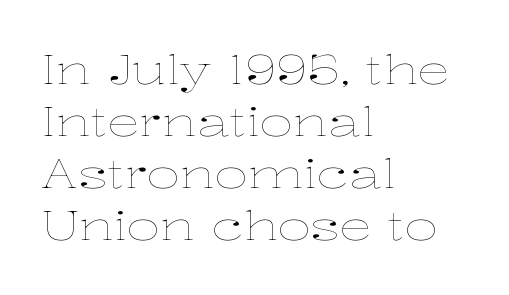
The rendering anchors every line to the left-hand side. How would I describe the line gaps? Plain and ordinary. Nope, not italic — everything's standing straight. The gap between lines stays unmarked. No heavy texture on the line: the type isn't bold.
